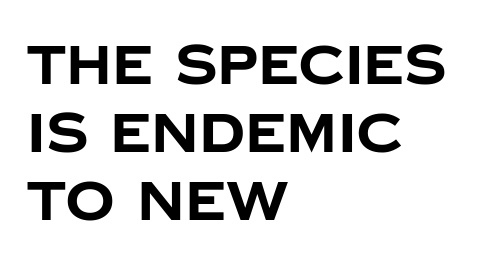
The tracking reads as untouched default to a designer's eye. A student would call this left alignment; a typographer would say flush left, rag right. Descenders are the only things crossing below the line. Nothing sits at the stroke ends, so this counts as sans-serif.
